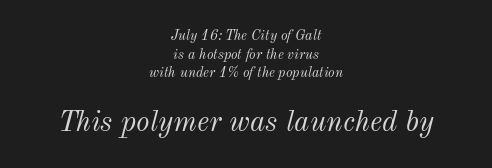
Does the lettering tilt? It does — this is italic. Spacing verdict: proportional, widths tailored to each character. Bold? No — there's no thickening of the strokes. If you folded the block vertically in half, each line would mirror itself in length.
